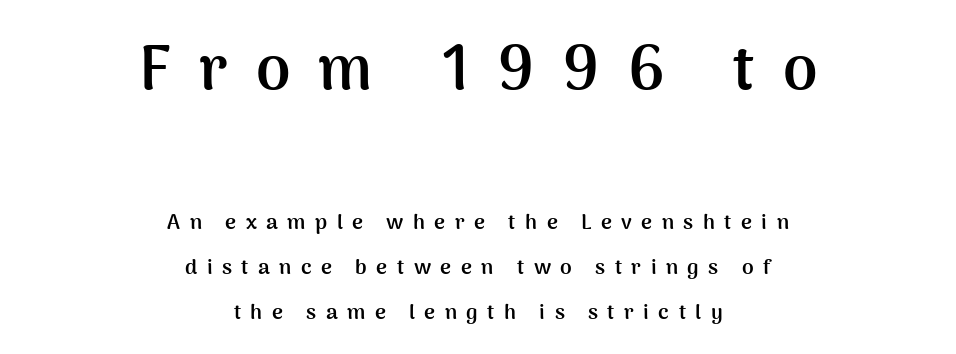
The image shows 62 px semibold sans-serif type, upright; set centered, loose line spacing (2.16x), unusually wide letter spacing (+0.45 em), not underlined; the first (top) block is 2.95x larger; medium stroke contrast and a medium x-height.
